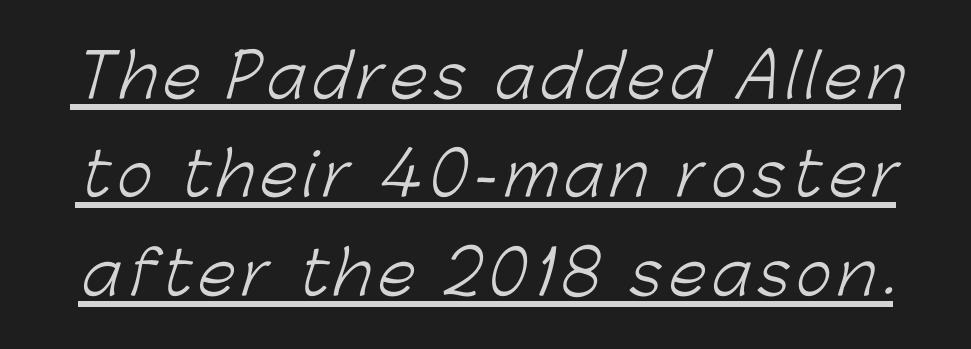
Q: Is the text bold? A: No.
Q: Is the typeface a serif or a sans-serif typeface? A: Sans-serif.
Q: Is the text underlined? A: Yes.
Q: Is the spacing between lines tight, normal or loose? A: Normal.
Q: Width (condensed, normal, or wide)? A: Normal.
Q: Stroke contrast? A: Low.
Q: x-height? A: Medium.
Q: Monospaced? A: No.
